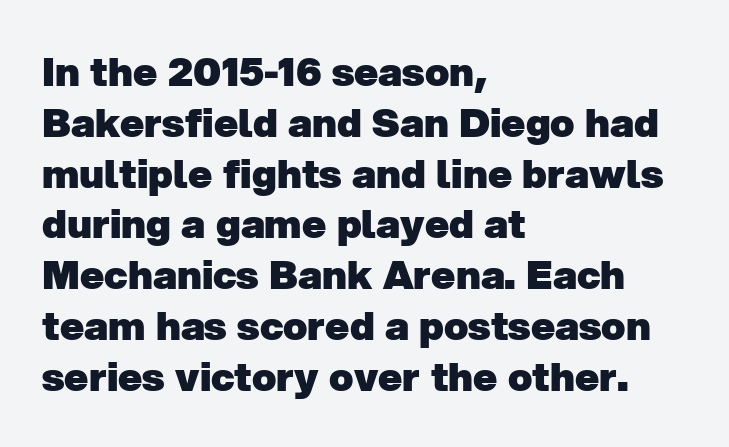
The image shows 40 px heavy sans-serif type; set left-aligned, normal line spacing (1.27x), normal letter spacing, not underlined; low stroke contrast and a medium x-height.
